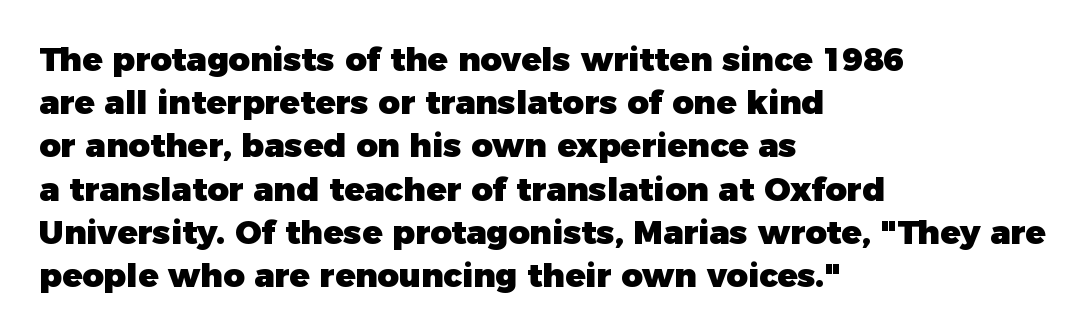
The image shows 33 px heavy sans-serif type, upright; set left-aligned, normal line spacing (1.31x), normal letter spacing, not underlined; low stroke contrast and a medium x-height.
